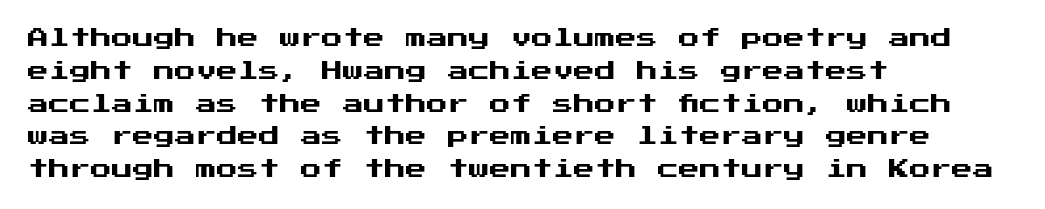
Q: Is the text italic (slanted)? A: No, it is upright.
Q: Is the text underlined? A: No.
Q: How is the paragraph aligned? A: Left-aligned.
Q: Is the spacing between letters normal or unusually wide? A: Normal.
Q: Is the spacing between lines tight, normal or loose? A: Normal.
